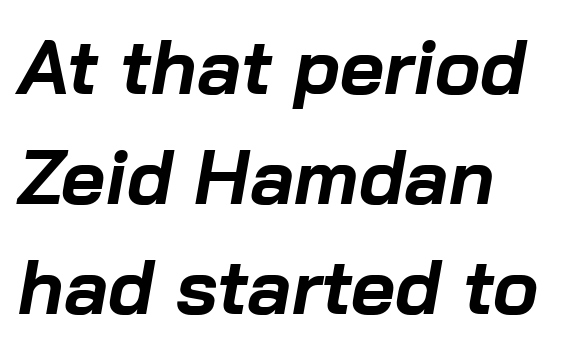
{"italic": "yes", "lean": "right", "slant_degrees": 10, "bold": "yes", "weight": "bold", "width": "normal", "stroke_contrast": "low", "x_height": "medium", "monospaced": "no", "underline": "no", "align": "left", "line_spacing": "normal", "line_spacing_ratio": 1.45, "letter_spacing": "normal", "letter_spacing_em": 0.0, "glyph_px": 76}
